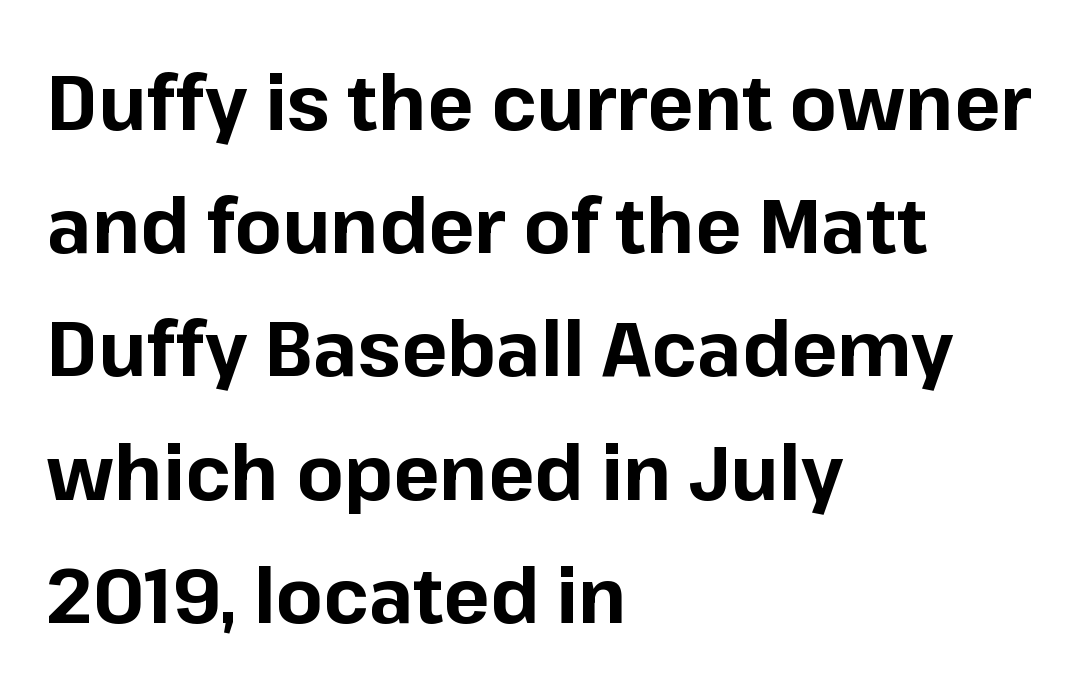
The image shows 77 px bold sans-serif type, upright; set left-aligned, normal line spacing (1.6x), normal letter spacing, not underlined; low stroke contrast and a medium x-height.
